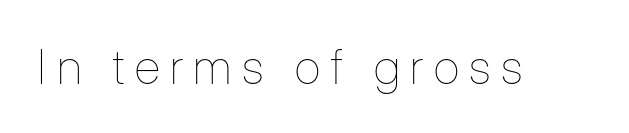
The image shows 48 px thin, condensed type, upright; set unusually wide letter spacing (+0.22 em), not underlined; low stroke contrast and a medium x-height.
